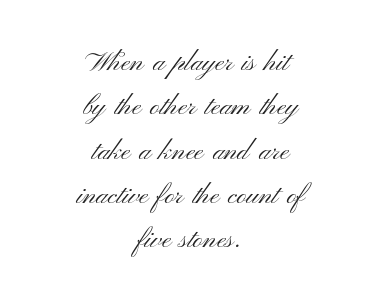
Regarding leading, the lines here are spaced in the standard way. Teacher's note: observe the equal gaps on both sides — that is centered alignment. Words appear dense and cohesive because spacing is normal. The glyphs are unaccompanied by any horizontal stroke below them.
